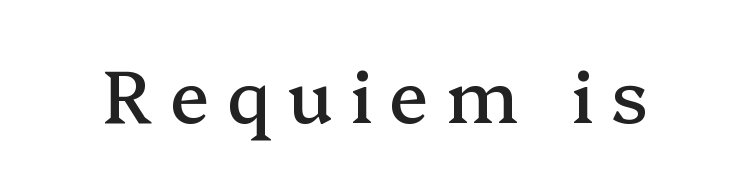
A roman cut, with each character standing at attention. The tracking jumps out immediately: characters are airy and widely separated. The characters display serif detailing at their extremities. You could not count columns in this text — the font is proportionally spaced.
